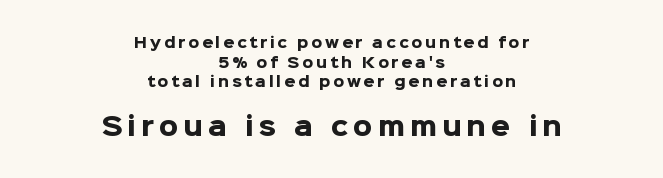
The image shows 25 px bold type, upright; set centered, normal line spacing (1.41x), unusually wide letter spacing (+0.2 em), not underlined; the second (bottom) block is 1.79x larger.
